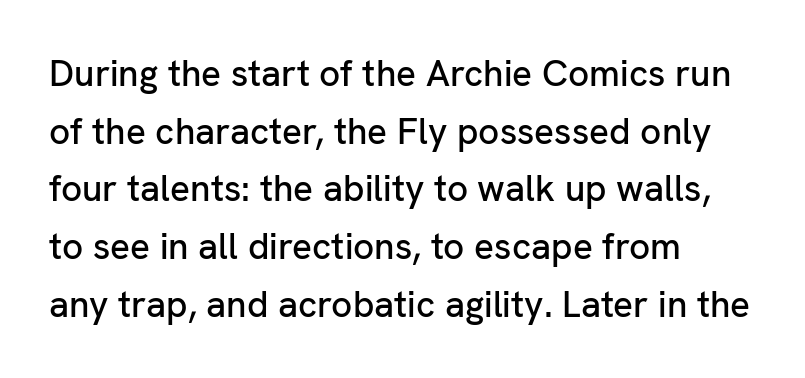
The image shows 37 px sans-serif type, upright; set left-aligned, normal line spacing (1.56x), normal letter spacing, not underlined; low stroke contrast and a medium x-height.
